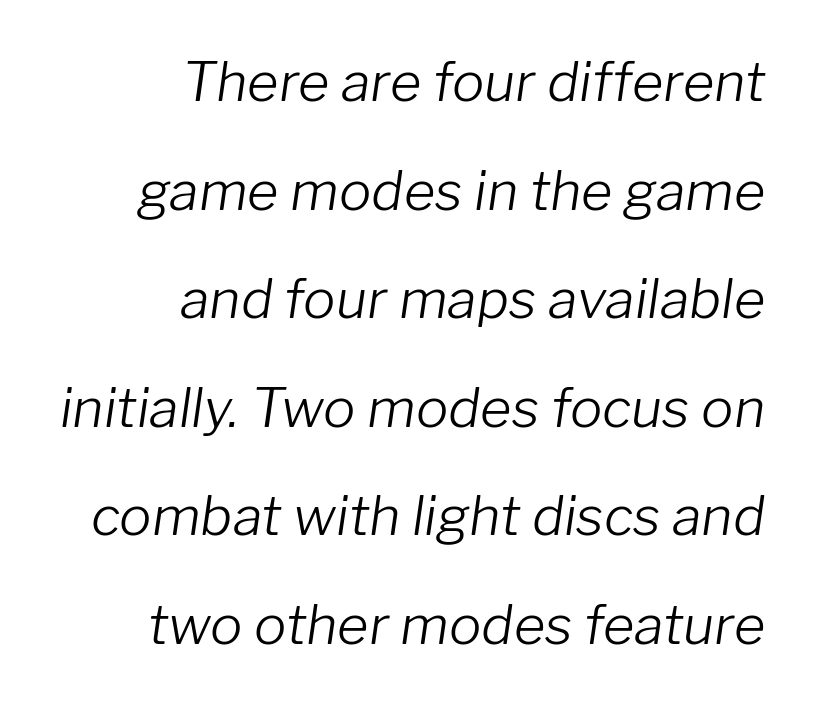
{"italic": "yes", "lean": "right", "slant_degrees": 8, "bold": "no", "weight": "light", "width": "normal", "stroke_contrast": "low", "x_height": "medium", "monospaced": "no", "underline": "no", "align": "right", "line_spacing": "loose", "line_spacing_ratio": 2.01, "letter_spacing": "normal", "letter_spacing_em": 0.0, "glyph_px": 54}
